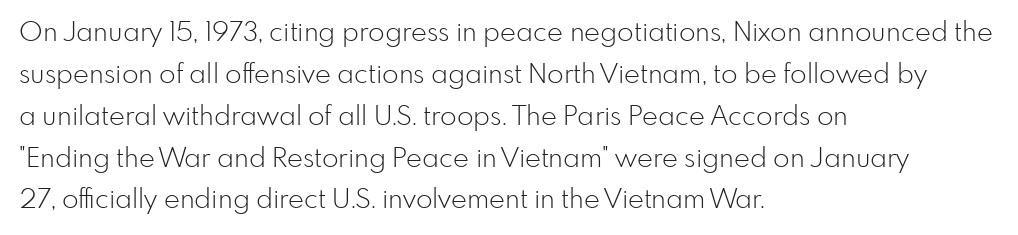
Anything drawn beneath the words? Only blank space. Each word holds together tightly as a unit, with standard inter-letter gaps. Each stroke keeps to a modest, everyday thickness or less. Normally led — the rows are evenly, conventionally spaced. In CSS terms this would be text-align: left. Does the lettering tilt? It doesn't — this is upright.
